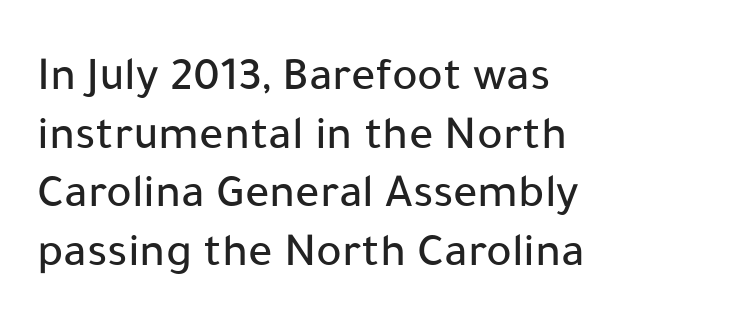
The image shows 48 px sans-serif type, upright; set left-aligned, line spacing 1.22x, normal letter spacing, not underlined; low stroke contrast and a medium x-height.
